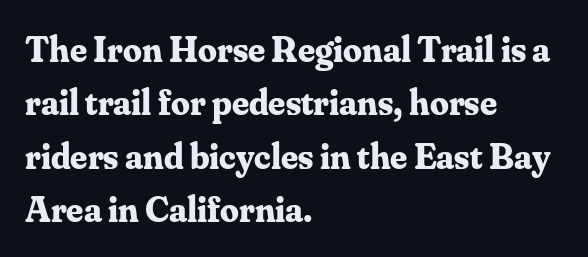
{"serif": "yes", "italic": "no", "bold": "yes", "weight": "bold", "width": "normal", "stroke_contrast": "medium", "x_height": "small", "monospaced": "no", "underline": "no", "align": "left", "line_spacing": "normal", "line_spacing_ratio": 1.44, "letter_spacing": "normal", "letter_spacing_em": 0.0, "glyph_px": 37}
